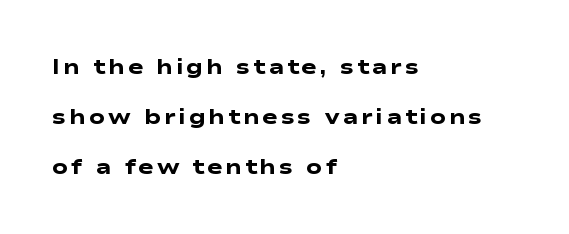
{"bold": "yes", "underline": "no", "align": "left", "line_spacing": "loose", "line_spacing_ratio": 2.38, "glyph_px": 21}
